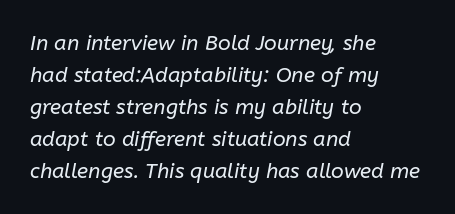
Q: Is the text bold? A: No.
Q: Is the text italic (slanted)? A: Yes, it leans right by about 10 degrees.
Q: Is the text underlined? A: No.
Q: How is the paragraph aligned? A: Left-aligned.
Q: Is the spacing between letters normal or unusually wide? A: Normal.
Q: Is the spacing between lines tight, normal or loose? A: Normal.
